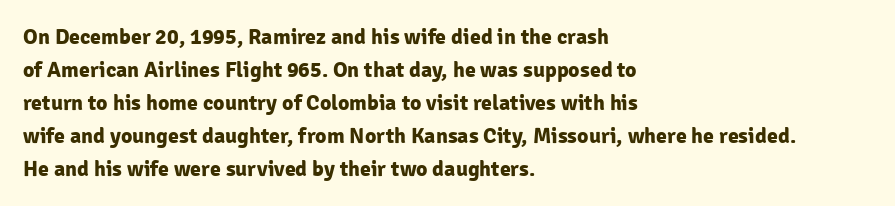
The image shows 22 px bold type, upright; set left-aligned, normal line spacing (1.5x), normal letter spacing, not underlined.
